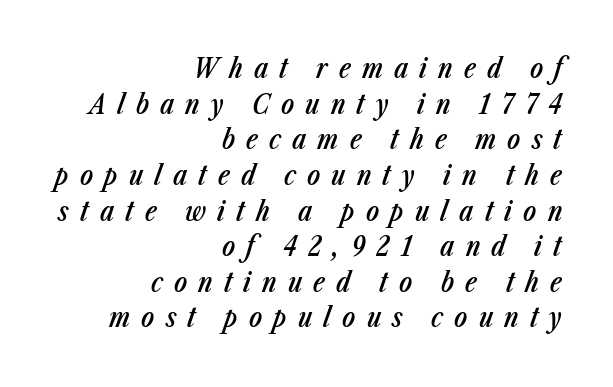
The horizontal fit of the characters is loose and conspicuously gappy. Slightly chunky letters — semibold, I'd say, not full bold. Plain, unruled lines of type. The letters are slanted; this is an italic face.
